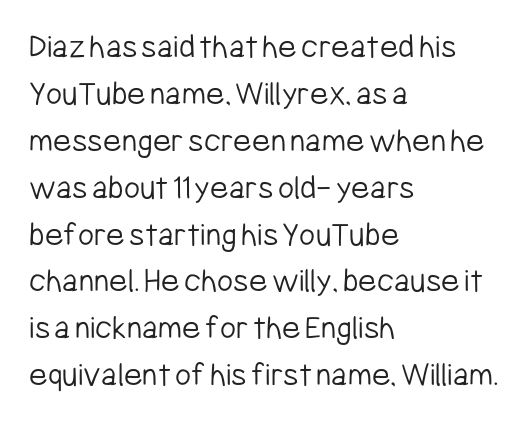
{"serif": "no", "italic": "no", "bold": "no", "weight": "light", "width": "condensed", "stroke_contrast": "low", "x_height": "medium", "monospaced": "no", "underline": "no", "align": "left", "line_spacing": "normal", "line_spacing_ratio": 1.34, "letter_spacing": "normal", "letter_spacing_em": 0.0, "glyph_px": 35}
